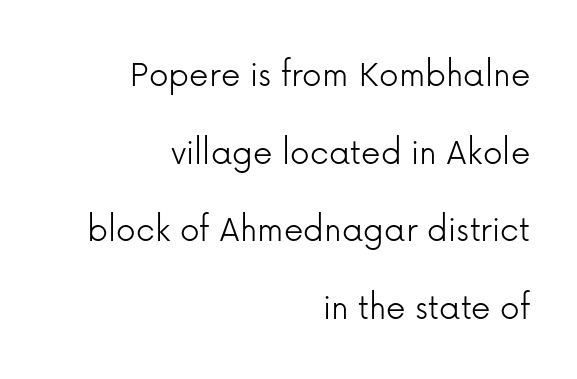
The image shows 39 px light sans-serif type, upright; set right-aligned, loose line spacing (1.99x), normal letter spacing, not underlined; low stroke contrast and a medium x-height.
